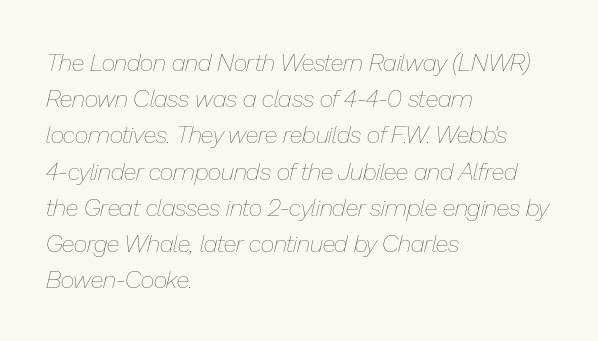
Q: Is the text bold? A: No.
Q: Is the text italic (slanted)? A: Yes, it leans right by about 13 degrees.
Q: Is the text underlined? A: No.
Q: How is the paragraph aligned? A: Left-aligned.
Q: Is the spacing between letters normal or unusually wide? A: Normal.
Q: Is the spacing between lines tight, normal or loose? A: Normal.
